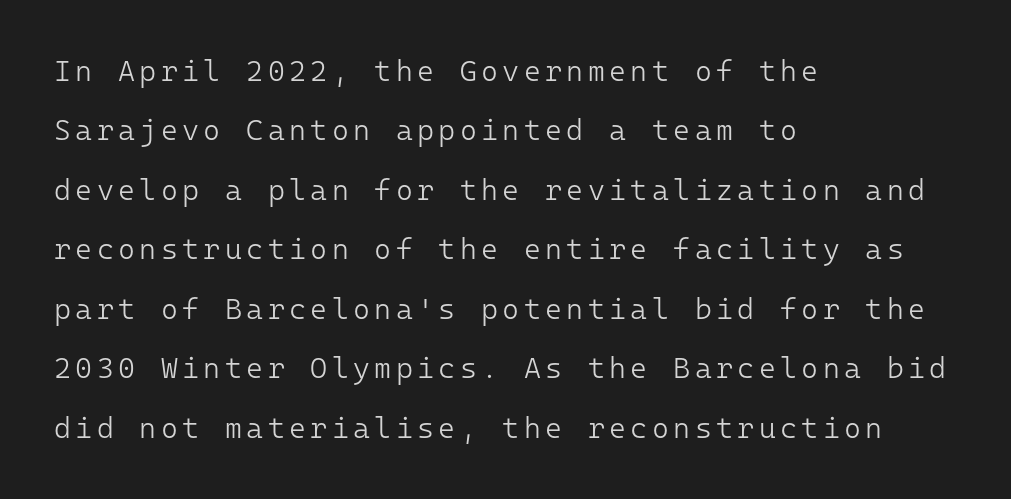
The area under the type is left untouched. If you measured baseline to baseline, you'd find a long distance. Is this a heavy cut? Hardly; it is regular or lighter. Check where the strokes stop: nothing finishes them off — pure sans.
